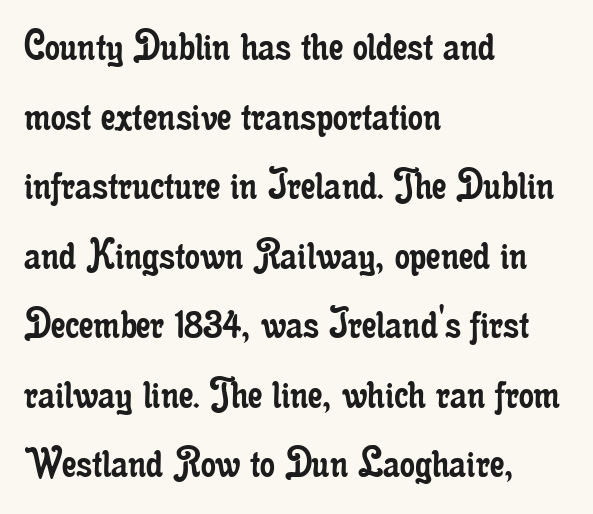
The image shows 47 px regular-weight, condensed serif type, upright; set left-aligned, normal line spacing (1.48x), normal letter spacing, not underlined; low stroke contrast and a small x-height.
